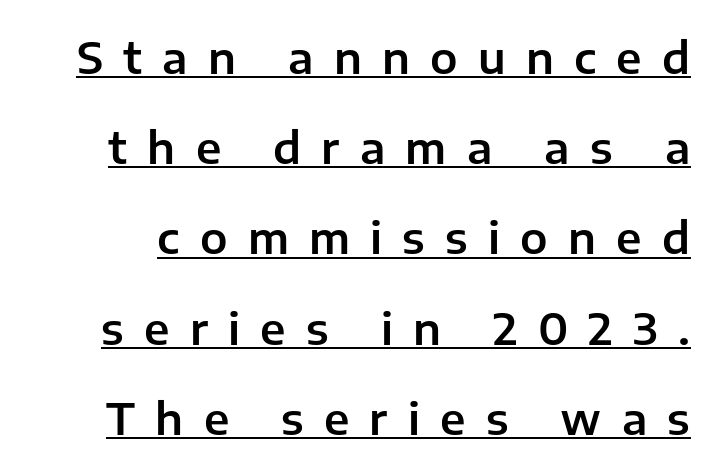
These lines are rendered in a variable-pitch font. Posture: vertical. Nope, no serifs anywhere on these letters. The words here are underlined. Quick note: interline space is abundant.
